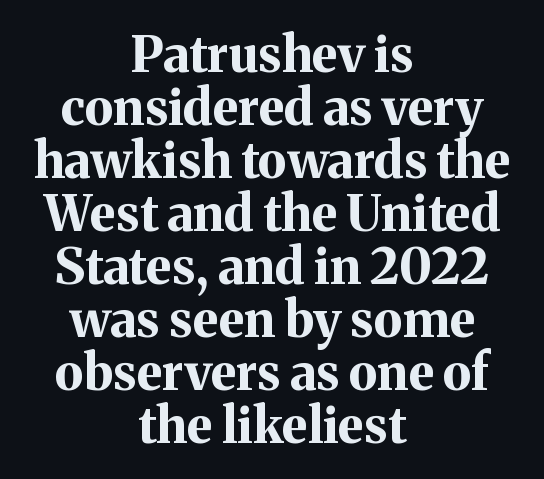
The image shows 50 px bold serif type, upright; set centered, tight line spacing (1.06x), normal letter spacing, not underlined; medium stroke contrast and a medium x-height.
